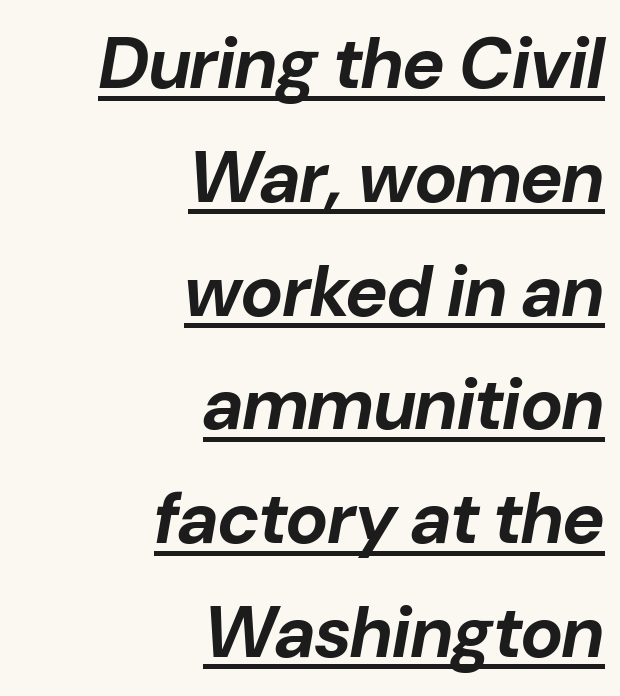
The image shows 72 px bold type, italic (leaning right); set right-aligned, normal line spacing (1.58x), normal letter spacing, underlined; low stroke contrast and a medium x-height.
